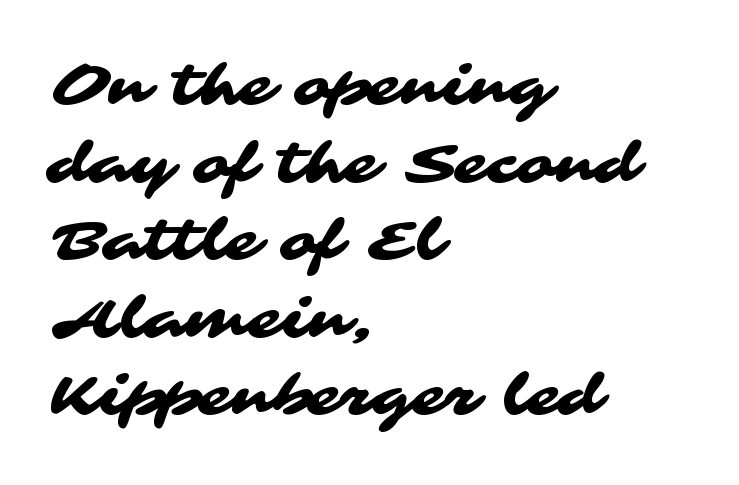
The image shows 55 px wide sans-serif type; set left-aligned, normal line spacing (1.41x), normal letter spacing, not underlined; medium stroke contrast and a medium x-height.
